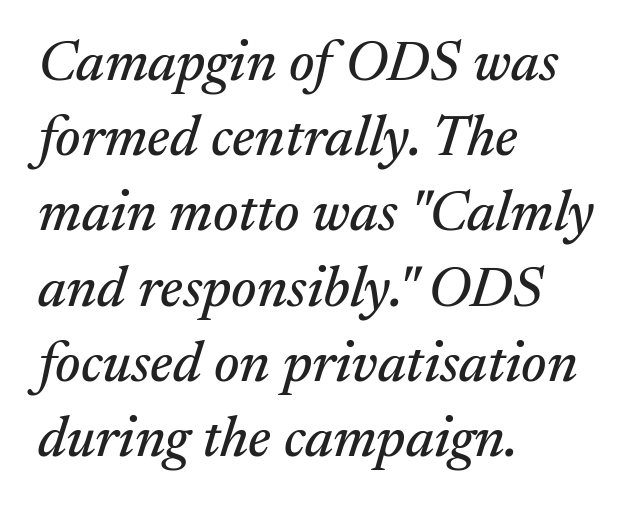
{"serif": "yes", "italic": "yes", "lean": "right", "slant_degrees": 17, "width": "normal", "stroke_contrast": "medium", "x_height": "medium", "monospaced": "no", "underline": "no", "align": "left", "line_spacing": "normal", "line_spacing_ratio": 1.32, "letter_spacing": "normal", "letter_spacing_em": 0.0, "glyph_px": 57}
